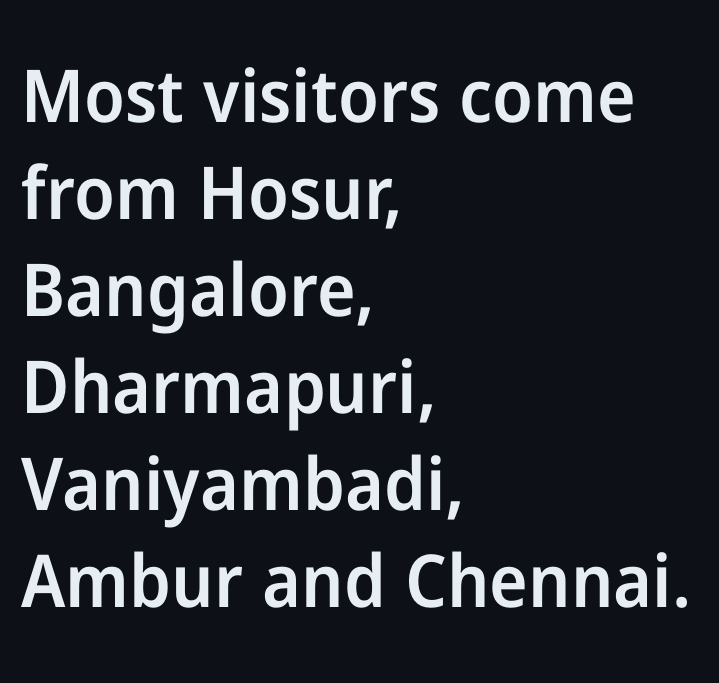
{"serif": "no", "italic": "no", "bold": "semi", "weight": "semibold", "width": "normal", "stroke_contrast": "low", "x_height": "medium", "monospaced": "no", "underline": "no", "align": "left", "line_spacing": "normal", "line_spacing_ratio": 1.33, "letter_spacing": "normal", "letter_spacing_em": 0.0, "glyph_px": 73}
